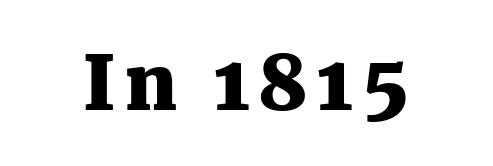
I'd call this a serif setting — the letters wear small feet. This rendering features lettering with no underline. These lines were composed using upright roman letters. The passage shown is typed in a proportional face where columns would drift.
